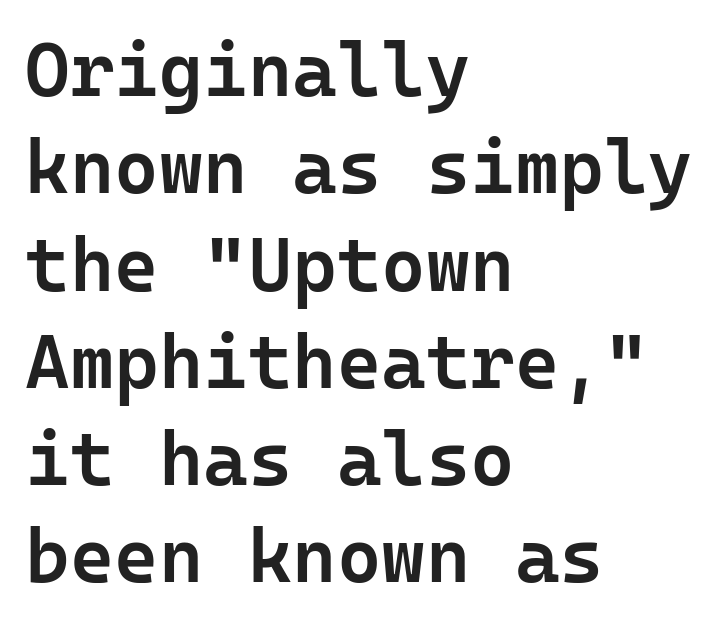
Q: Is the text bold? A: Semi-bold.
Q: Is the text italic (slanted)? A: No, it is upright.
Q: Is the typeface a serif or a sans-serif typeface? A: Sans-serif.
Q: Is the text underlined? A: No.
Q: How is the paragraph aligned? A: Left-aligned.
Q: Is the spacing between letters normal or unusually wide? A: Normal.
Q: Is the spacing between lines tight, normal or loose? A: Normal.
Q: Width (condensed, normal, or wide)? A: Normal.
Q: Stroke contrast? A: Low.
Q: x-height? A: Medium.
Q: Monospaced? A: Yes.
